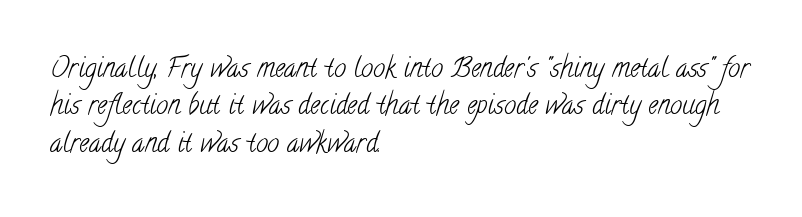
Caption: face not bold, strokes unweighted. Short note: letters normally spaced. The area under the type is left untouched. Typeset ragged right — the left edge is the straight one.
